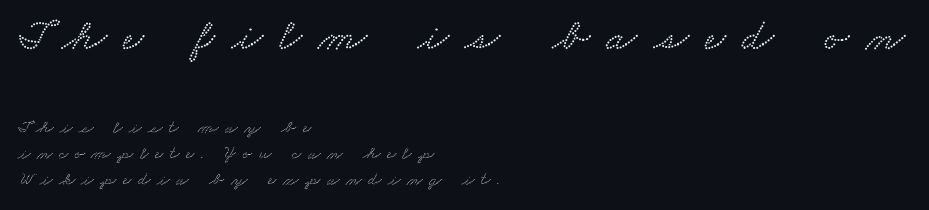
{"serif": "yes", "width": "wide", "stroke_contrast": "low", "x_height": "small", "monospaced": "no", "underline": "no", "align": "left", "line_spacing": "normal", "line_spacing_ratio": 1.46, "letter_spacing": "wide", "letter_spacing_em": 0.37, "larger_block": "first", "size_ratio": 2.5, "glyph_px": 45}
